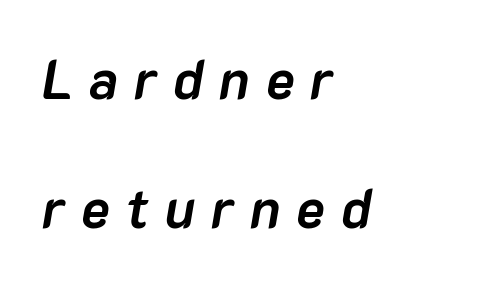
{"italic": "yes", "lean": "right", "slant_degrees": 10, "bold": "yes", "weight": "semibold", "width": "normal", "stroke_contrast": "low", "x_height": "medium", "monospaced": "no", "underline": "no", "align": "left", "line_spacing": "loose", "line_spacing_ratio": 2.38, "letter_spacing": "wide", "letter_spacing_em": 0.29, "glyph_px": 54}
